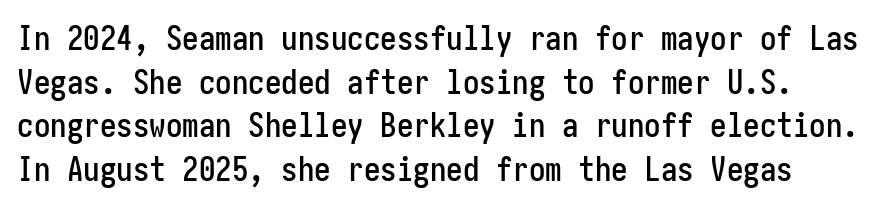
Q: Is the text italic (slanted)? A: No, it is upright.
Q: Is the typeface a serif or a sans-serif typeface? A: Sans-serif.
Q: Is the text underlined? A: No.
Q: Is the spacing between letters normal or unusually wide? A: Normal.
Q: Is the spacing between lines tight, normal or loose? A: Normal.
Q: Width (condensed, normal, or wide)? A: Condensed.
Q: Stroke contrast? A: Low.
Q: x-height? A: Medium.
